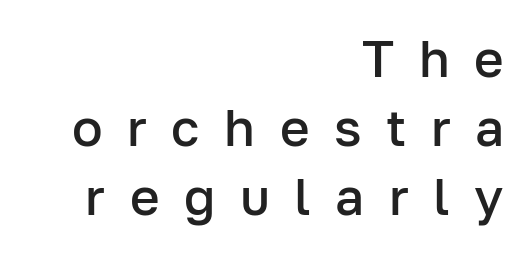
Q: Is the text bold? A: Semi-bold.
Q: Is the text italic (slanted)? A: No, it is upright.
Q: Is the typeface a serif or a sans-serif typeface? A: Sans-serif.
Q: Is the text underlined? A: No.
Q: How is the paragraph aligned? A: Right-aligned.
Q: Is the spacing between letters normal or unusually wide? A: Unusually wide.
Q: Is the spacing between lines tight, normal or loose? A: Normal.
Q: Width (condensed, normal, or wide)? A: Normal.
Q: Stroke contrast? A: Low.
Q: x-height? A: Medium.
Q: Monospaced? A: No.
